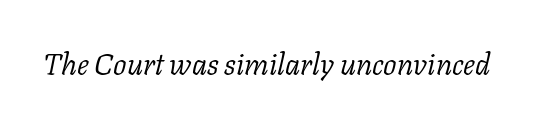
Q: Is the text bold? A: No.
Q: Is the text italic (slanted)? A: Yes, it leans right by about 11 degrees.
Q: Is the typeface a serif or a sans-serif typeface? A: Serif.
Q: Is the text underlined? A: No.
Q: Is the spacing between letters normal or unusually wide? A: Normal.
Q: Width (condensed, normal, or wide)? A: Normal.
Q: Stroke contrast? A: Low.
Q: x-height? A: Medium.
Q: Monospaced? A: No.
